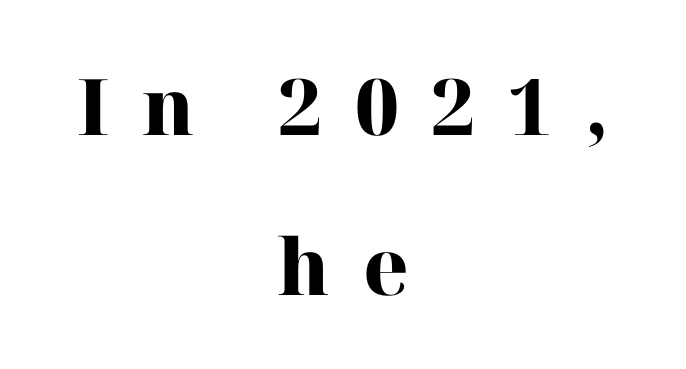
Q: Is the text bold? A: Yes.
Q: Is the text italic (slanted)? A: No, it is upright.
Q: Is the typeface a serif or a sans-serif typeface? A: Serif.
Q: Is the text underlined? A: No.
Q: How is the paragraph aligned? A: Centered.
Q: Is the spacing between letters normal or unusually wide? A: Unusually wide.
Q: Is the spacing between lines tight, normal or loose? A: Loose.
Q: Width (condensed, normal, or wide)? A: Normal.
Q: Stroke contrast? A: High.
Q: x-height? A: Medium.
Q: Monospaced? A: No.
